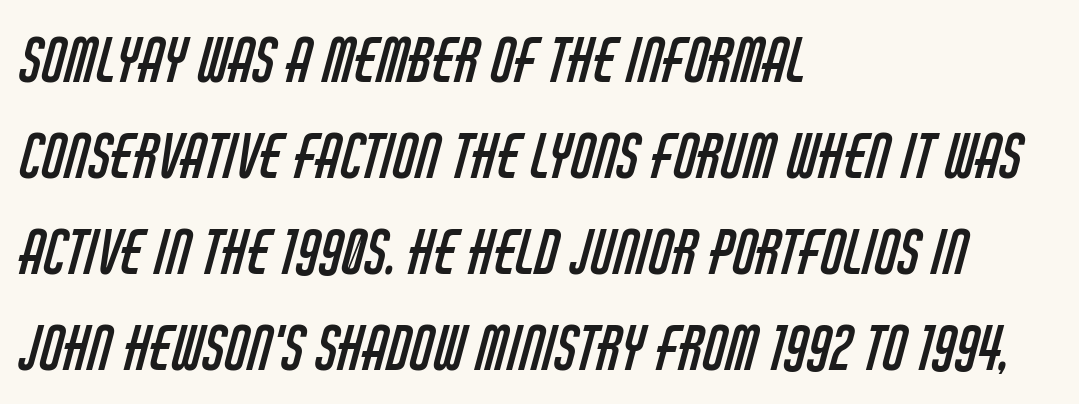
Line starts are locked; line ends wander. The letters carry no serifs — their stems end cleanly without finishing strokes. Anything drawn beneath the words? Only blank space. Character widths vary here, with narrow letters taking less room than wide ones. A typesetter would call this zero additional tracking.
